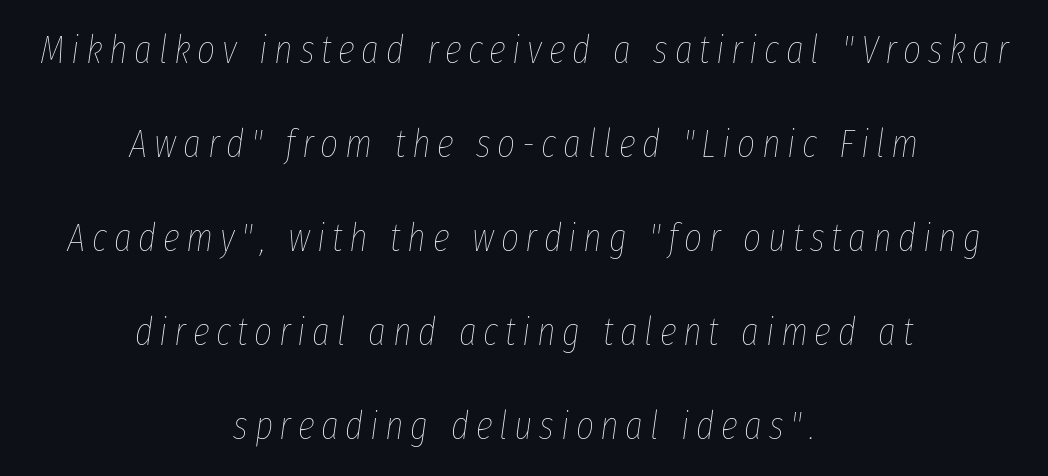
The image shows 39 px thin, condensed type, italic (leaning right); set centered, loose line spacing (2.41x), not underlined; low stroke contrast and a medium x-height.
